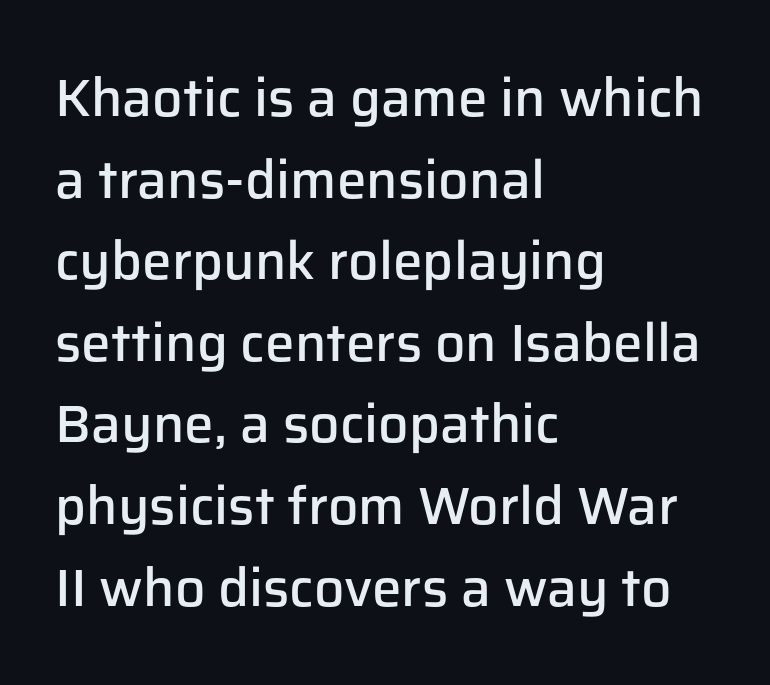
Q: Is the text bold? A: Semi-bold.
Q: Is the text italic (slanted)? A: No, it is upright.
Q: Is the typeface a serif or a sans-serif typeface? A: Sans-serif.
Q: Is the text underlined? A: No.
Q: How is the paragraph aligned? A: Left-aligned.
Q: Is the spacing between letters normal or unusually wide? A: Normal.
Q: Is the spacing between lines tight, normal or loose? A: Normal.
Q: Width (condensed, normal, or wide)? A: Normal.
Q: Stroke contrast? A: Low.
Q: x-height? A: Medium.
Q: Monospaced? A: No.
